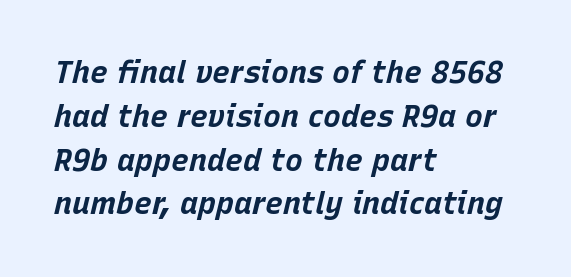
{"italic": "yes", "lean": "right", "slant_degrees": 15, "bold": "yes", "weight": "bold", "width": "normal", "stroke_contrast": "low", "x_height": "large", "monospaced": "no", "underline": "no", "align": "left", "line_spacing": "normal", "line_spacing_ratio": 1.46, "letter_spacing": "normal", "letter_spacing_em": 0.0, "glyph_px": 30}
